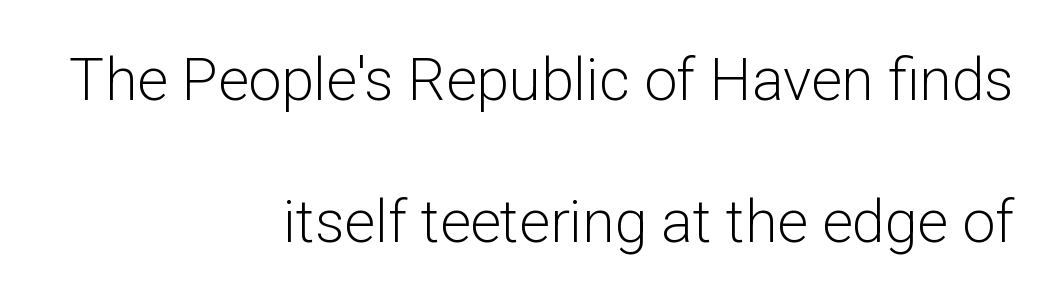
{"serif": "no", "italic": "no", "bold": "no", "weight": "light", "width": "normal", "stroke_contrast": "low", "x_height": "medium", "monospaced": "no", "underline": "no", "align": "right", "line_spacing": "loose", "line_spacing_ratio": 2.4, "letter_spacing": "normal", "letter_spacing_em": 0.0, "glyph_px": 59}
